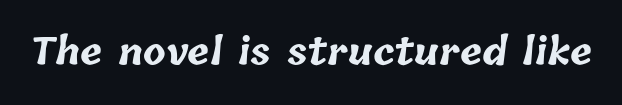
Q: Is the text bold? A: Yes.
Q: Is the text underlined? A: No.
Q: Is the spacing between letters normal or unusually wide? A: Normal.
Q: Width (condensed, normal, or wide)? A: Normal.
Q: Stroke contrast? A: Low.
Q: x-height? A: Medium.
Q: Monospaced? A: No.
